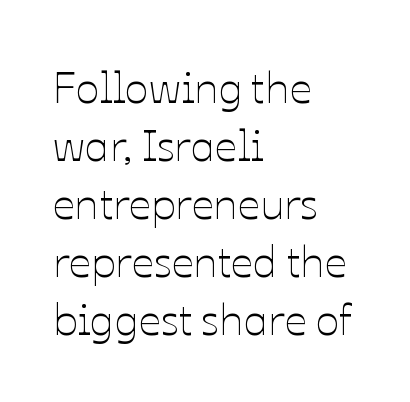
The image shows 44 px thin type, upright; set left-aligned, normal line spacing (1.32x), normal letter spacing, not underlined; low stroke contrast and a medium x-height.
